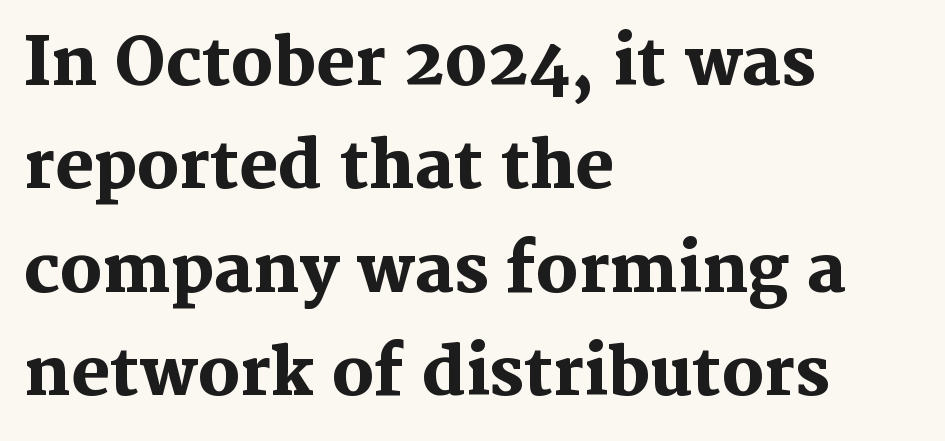
Q: Is the text bold? A: Yes.
Q: Is the text italic (slanted)? A: No, it is upright.
Q: Is the typeface a serif or a sans-serif typeface? A: Serif.
Q: Is the text underlined? A: No.
Q: How is the paragraph aligned? A: Left-aligned.
Q: Is the spacing between letters normal or unusually wide? A: Normal.
Q: Is the spacing between lines tight, normal or loose? A: Normal.
Q: Width (condensed, normal, or wide)? A: Normal.
Q: Stroke contrast? A: Medium.
Q: x-height? A: Medium.
Q: Monospaced? A: No.
